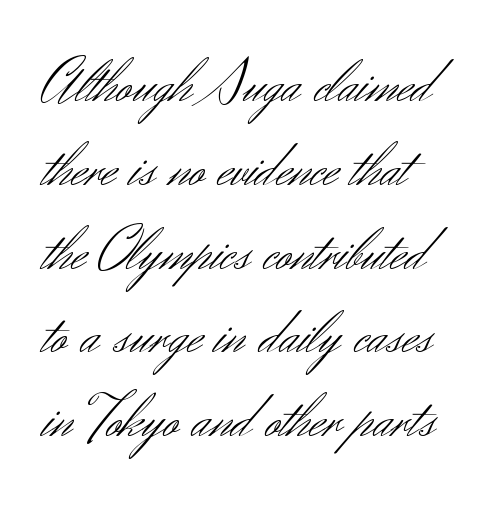
Q: Is the text bold? A: No.
Q: Is the text italic (slanted)? A: Yes.
Q: Is the typeface a serif or a sans-serif typeface? A: Sans-serif.
Q: Is the text underlined? A: No.
Q: Is the spacing between letters normal or unusually wide? A: Normal.
Q: Is the spacing between lines tight, normal or loose? A: Normal.
Q: Width (condensed, normal, or wide)? A: Normal.
Q: Stroke contrast? A: Medium.
Q: x-height? A: Small.
Q: Monospaced? A: No.
